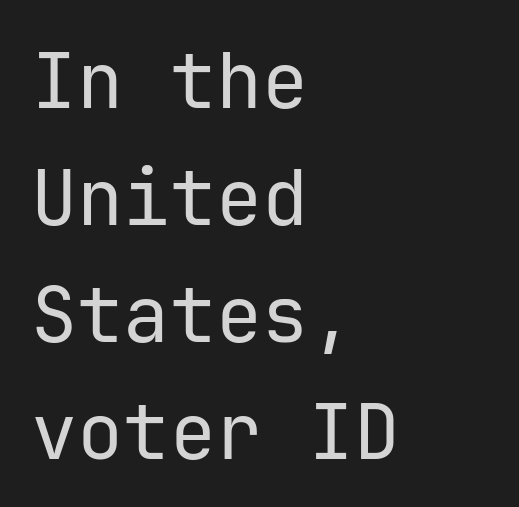
The image shows 77 px regular-weight sans-serif type, upright, monospaced; set left-aligned, normal line spacing (1.52x), normal letter spacing, not underlined; low stroke contrast and a medium x-height.
